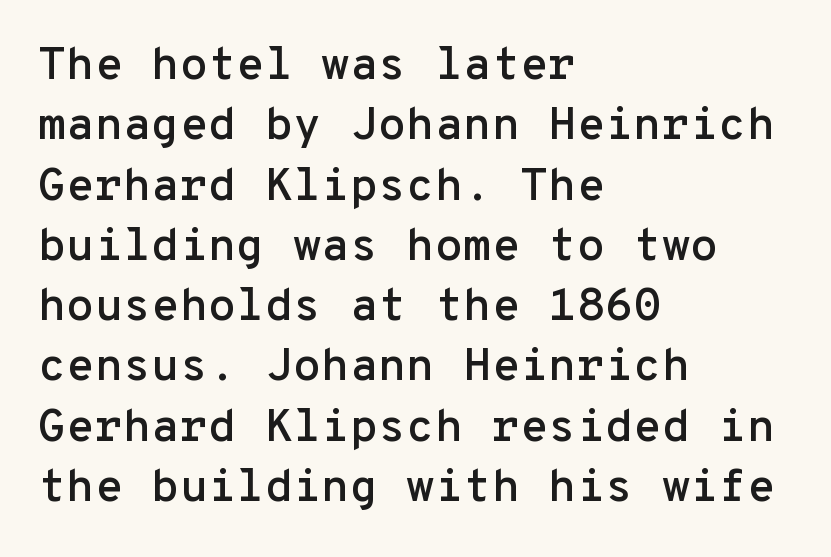
The image shows 46 px sans-serif type, upright, monospaced; set left-aligned, normal line spacing (1.31x), normal letter spacing, not underlined; low stroke contrast and a medium x-height.
